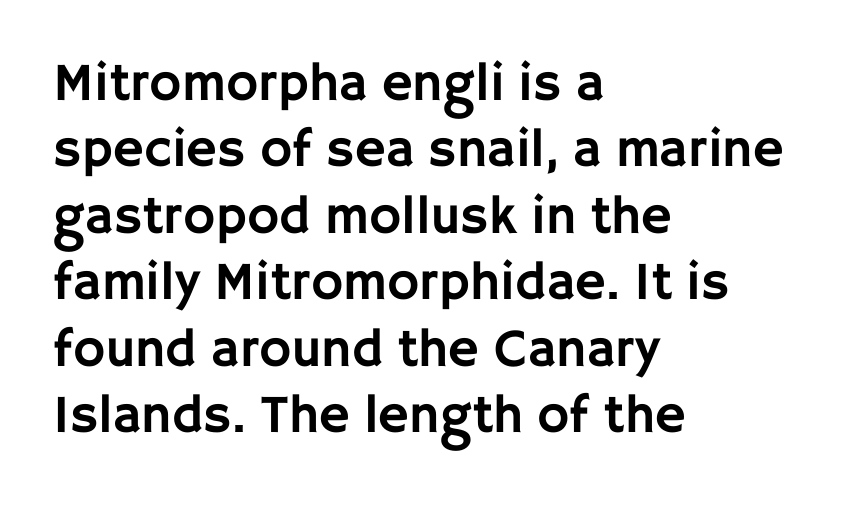
Do the letters lean? They stand straight. The horizontal fit of the characters is conventional and even. Underline: absent. The passage shown is typed in a proportional face where columns would drift. A classic flush-left, rag-right setting is used for this passage. Nope, no serifs anywhere on these letters.
